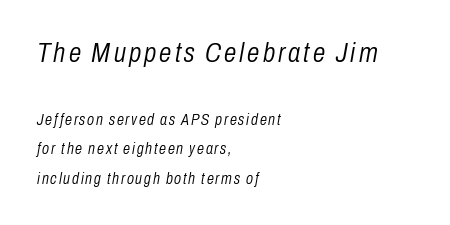
{"italic": "yes", "lean": "right", "slant_degrees": 10, "bold": "no", "weight": "light", "width": "condensed", "stroke_contrast": "low", "x_height": "medium", "monospaced": "no", "underline": "no", "align": "left", "line_spacing_ratio": 1.82, "larger_block": "first", "size_ratio": 1.75, "glyph_px": 28}
